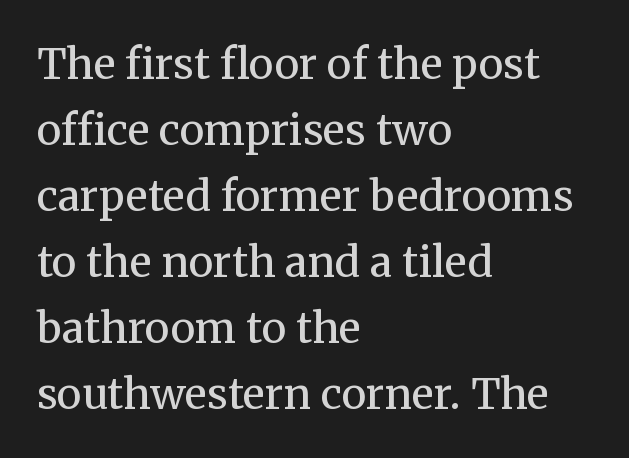
{"serif": "yes", "italic": "no", "bold": "no", "weight": "regular", "width": "normal", "stroke_contrast": "medium", "x_height": "medium", "monospaced": "no", "underline": "no", "align": "left", "line_spacing": "normal", "line_spacing_ratio": 1.57, "letter_spacing": "normal", "letter_spacing_em": 0.0, "glyph_px": 42}
